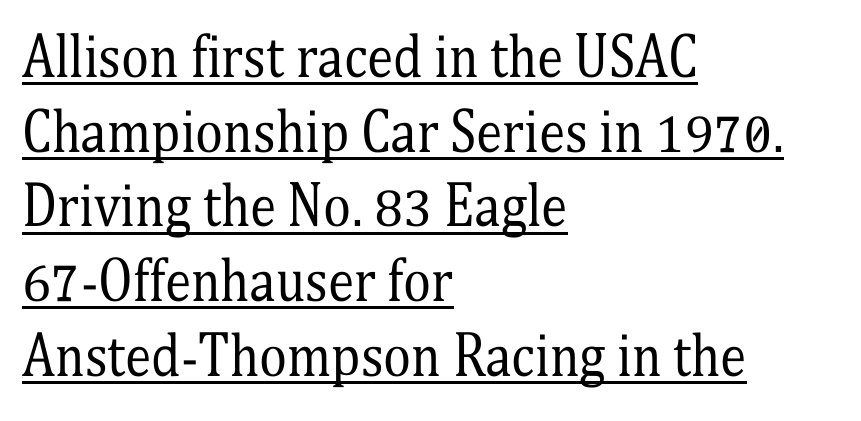
Each letter keeps its own natural width here, so spacing adapts to shape. The characters display serif detailing at their extremities. Alignment: flush left. Do the letters lean? They stand straight. Stem width sits at or under what a default text font uses. Observe the ordinary spacing: letters are neighbours, not strangers.
